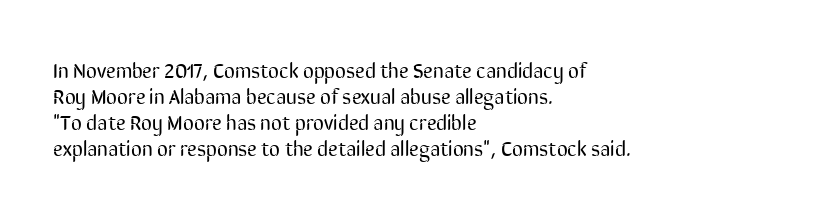
The typography opts for an upright posture over an oblique one. Unmarked baselines from the first word to the last. Students, note that the glyphs here touch the page at normal intervals. Which margin do the lines hug? The left one — the right edge is uneven. The typesetting does not lean heavy: it is not bold.
